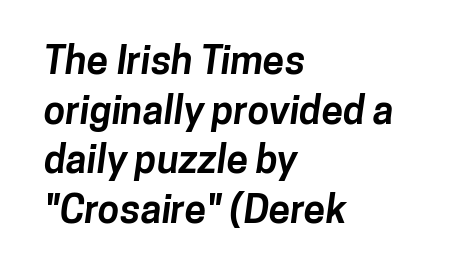
{"serif": "no", "bold": "yes", "weight": "bold", "width": "normal", "stroke_contrast": "low", "x_height": "medium", "monospaced": "no", "underline": "no", "align": "left", "line_spacing": "normal", "line_spacing_ratio": 1.27, "letter_spacing": "normal", "letter_spacing_em": 0.0, "glyph_px": 39}
